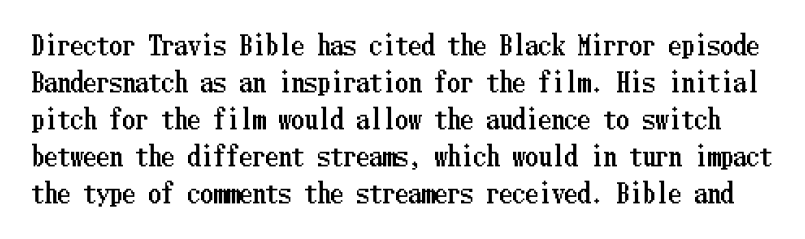
The letters sit at their default tracking, neither squeezed nor spread. The specimen omits any rule beneath the text block's lines. The designer left line spacing at the default. Notice how the stems are strictly vertical — no italics here.
